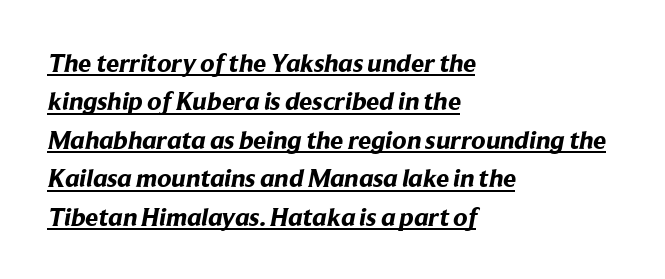
In terms of leading, this rendering sits right in the middle. The strokes are fattened all the way to bold. The horizontal fit of the characters is conventional and even. This rendering features underlined lettering. Horizontally, the lines are justified to the leading edge only.
